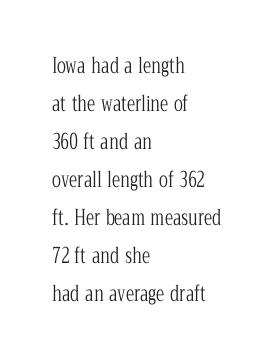
{"italic": "no", "bold": "no", "underline": "no", "align": "left", "line_spacing_ratio": 1.81, "letter_spacing": "normal", "letter_spacing_em": 0.0, "glyph_px": 21}
